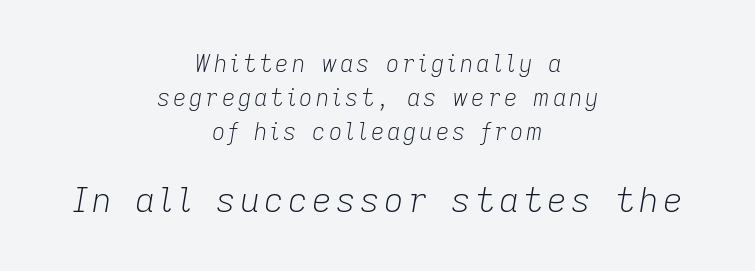
The letterforms sit at book weight or below. The rendering uses natural spacing where letterforms have individual widths. Is the lower block the larger one? Yes — the lower block carries the bigger type. These lines sit exactly where default settings would place them. Does the copy run flush right? No — it is centered line by line. Check the space under the baseline: it is left empty.
